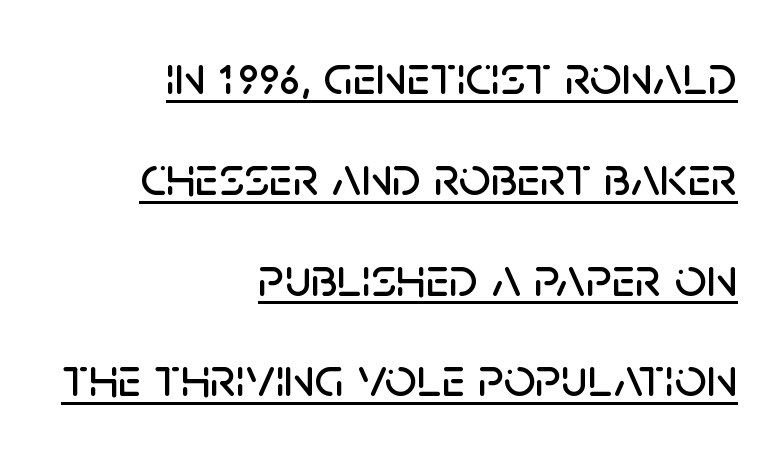
The image shows 56 px sans-serif type, upright; set right-aligned, line spacing 1.8x, normal letter spacing, underlined; low stroke contrast and a large x-height.
